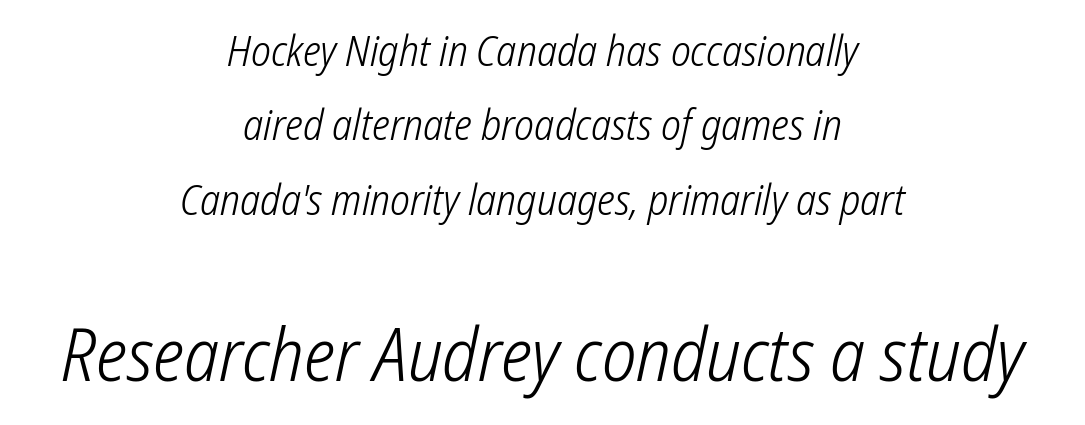
{"serif": "no", "bold": "no", "weight": "light", "width": "condensed", "stroke_contrast": "low", "x_height": "medium", "monospaced": "no", "underline": "no", "align": "center", "line_spacing_ratio": 1.77, "letter_spacing": "normal", "letter_spacing_em": 0.0, "larger_block": "second", "size_ratio": 1.74, "glyph_px": 73}
